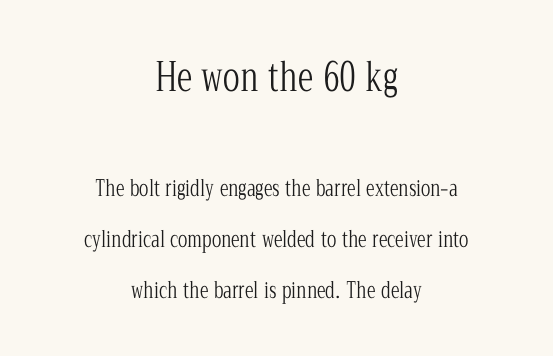
Lines of text with bare space underneath. Spacing verdict: proportional, widths tailored to each character. The rendering positions every line midway between the sides. Two sizes are in play, and the larger belongs to the first block. Font category for this specimen: serif. The type is set solid horizontally, with unmodified tracking.
